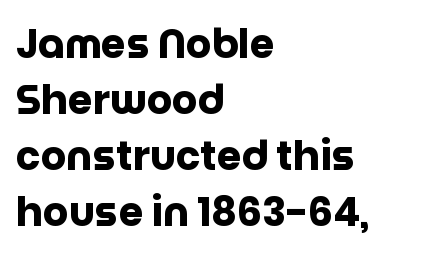
{"serif": "no", "italic": "no", "bold": "yes", "weight": "heavy", "width": "normal", "stroke_contrast": "low", "x_height": "large", "monospaced": "no", "underline": "no", "align": "left", "line_spacing": "normal", "line_spacing_ratio": 1.4, "letter_spacing": "normal", "letter_spacing_em": 0.0, "glyph_px": 40}
